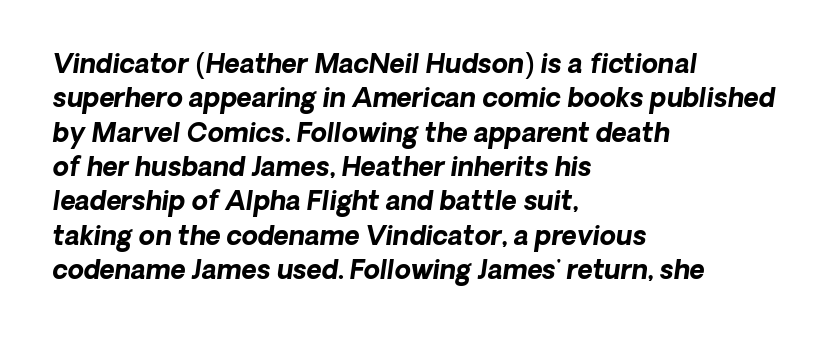
Q: Is the text bold? A: Yes.
Q: Is the text italic (slanted)? A: Yes, it leans right by about 8 degrees.
Q: Is the text underlined? A: No.
Q: How is the paragraph aligned? A: Left-aligned.
Q: Is the spacing between letters normal or unusually wide? A: Normal.
Q: Is the spacing between lines tight, normal or loose? A: Normal.
